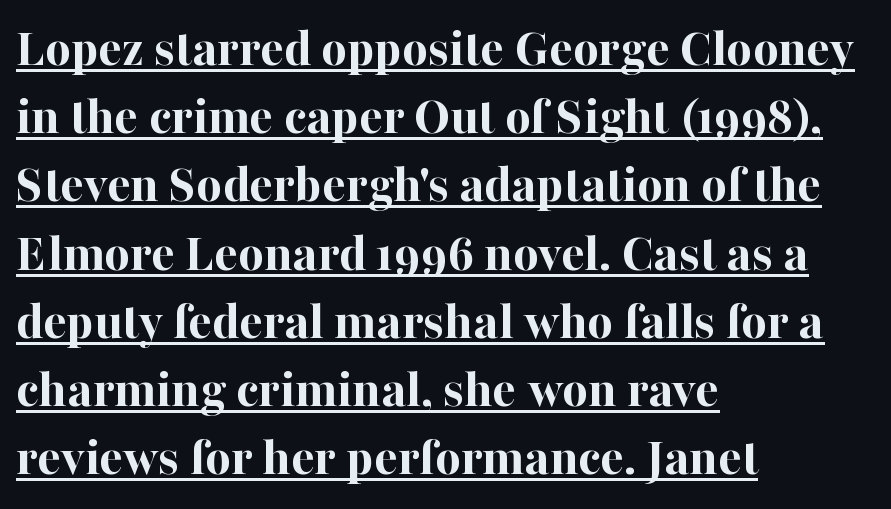
The image shows 55 px bold serif type, upright; set left-aligned, line spacing 1.24x, normal letter spacing, underlined; high stroke contrast and a medium x-height.
